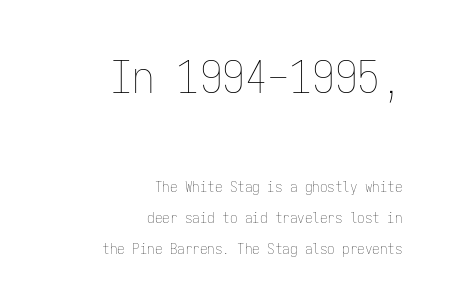
{"italic": "no", "bold": "no", "weight": "thin", "width": "condensed", "stroke_contrast": "low", "x_height": "medium", "monospaced": "yes", "underline": "no", "align": "right", "line_spacing": "loose", "line_spacing_ratio": 2.05, "letter_spacing": "normal", "letter_spacing_em": 0.0, "larger_block": "first", "size_ratio": 3.0, "glyph_px": 45}
